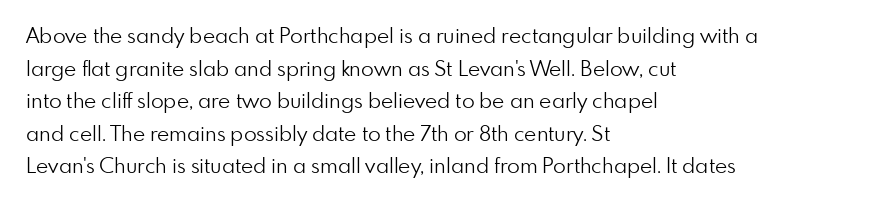
Q: Is the text bold? A: No.
Q: Is the text italic (slanted)? A: No, it is upright.
Q: Is the text underlined? A: No.
Q: How is the paragraph aligned? A: Left-aligned.
Q: Is the spacing between letters normal or unusually wide? A: Normal.
Q: Is the spacing between lines tight, normal or loose? A: Normal.
